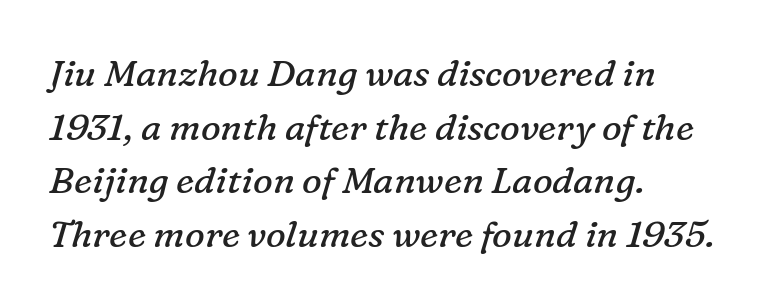
Q: Is the text bold? A: No.
Q: Is the text italic (slanted)? A: Yes, it leans right by about 16 degrees.
Q: Is the typeface a serif or a sans-serif typeface? A: Serif.
Q: Is the text underlined? A: No.
Q: How is the paragraph aligned? A: Left-aligned.
Q: Is the spacing between letters normal or unusually wide? A: Normal.
Q: Is the spacing between lines tight, normal or loose? A: Normal.
Q: Width (condensed, normal, or wide)? A: Normal.
Q: Stroke contrast? A: Low.
Q: x-height? A: Medium.
Q: Monospaced? A: No.
